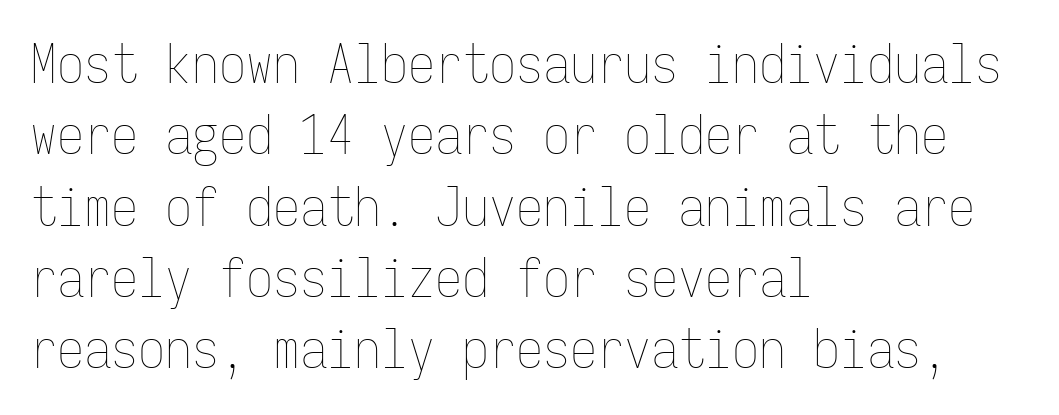
Students, observe: this is what conventionally led text looks like. Spacing between characters is what you'd get straight out of the box. You can tell it's not italic because the verticals are truly vertical. Left-aligned paragraph, ragged on the right. Bold? No — there's no thickening of the strokes.
